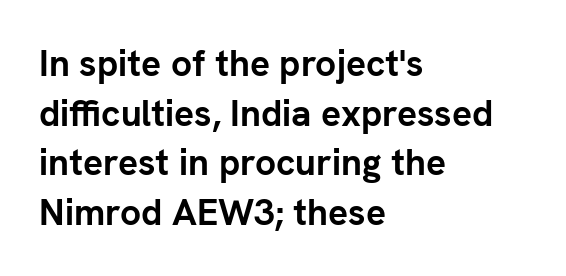
The image shows 37 px semibold sans-serif type, upright; set left-aligned, normal line spacing (1.34x), normal letter spacing, not underlined; low stroke contrast and a medium x-height.
